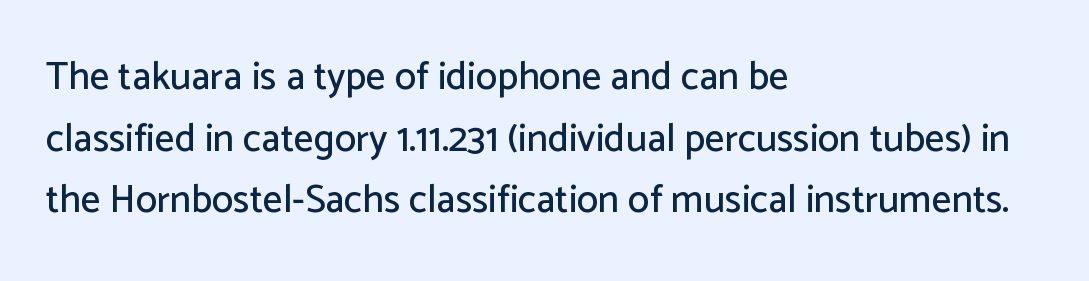
{"serif": "no", "italic": "no", "width": "normal", "stroke_contrast": "low", "x_height": "medium", "monospaced": "no", "underline": "no", "align": "left", "line_spacing": "normal", "line_spacing_ratio": 1.58, "letter_spacing": "normal", "letter_spacing_em": 0.0, "glyph_px": 39}
